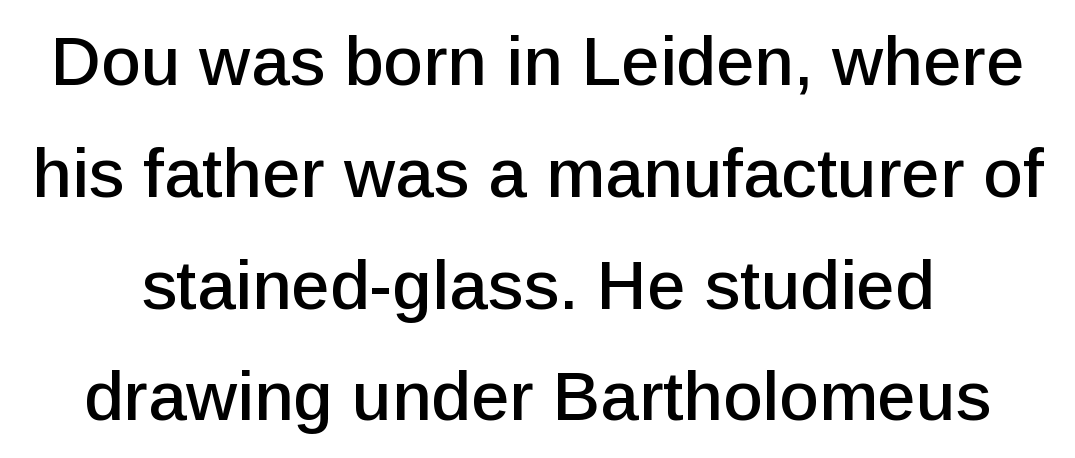
The image shows 69 px sans-serif type, upright; set normal line spacing (1.62x), normal letter spacing, not underlined; low stroke contrast and a medium x-height.
